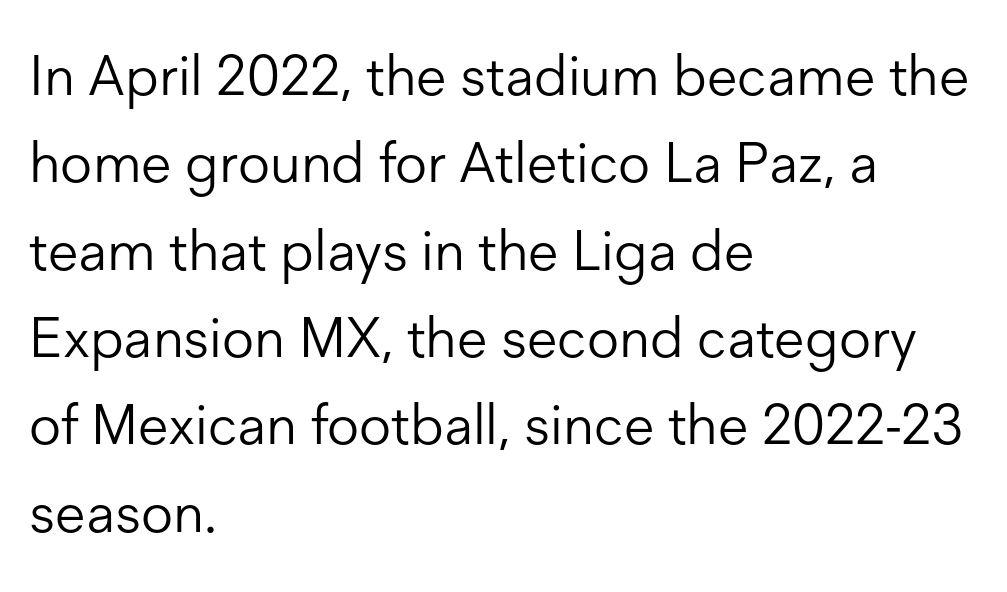
Underlining? Definitely not there. A student would call this left alignment; a typographer would say flush left, rag right. Think of a printed novel: that variable character pitch is what you see here. Letter spacing: default. What kind of face is this? One without serifs — a sans. The designer left line spacing at the default.
